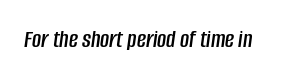
The image shows 25 px text type, italic (leaning right); set normal letter spacing, not underlined.
